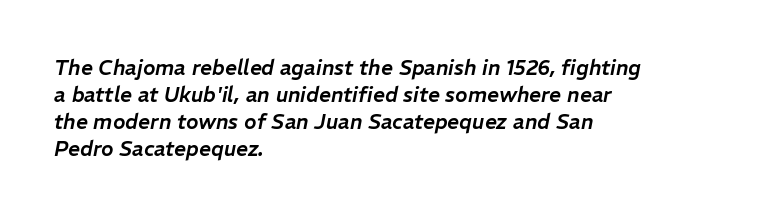
Q: Is the text italic (slanted)? A: Yes, it leans right by about 11 degrees.
Q: Is the text underlined? A: No.
Q: How is the paragraph aligned? A: Left-aligned.
Q: Is the spacing between letters normal or unusually wide? A: Normal.
Q: Is the spacing between lines tight, normal or loose? A: Normal.
